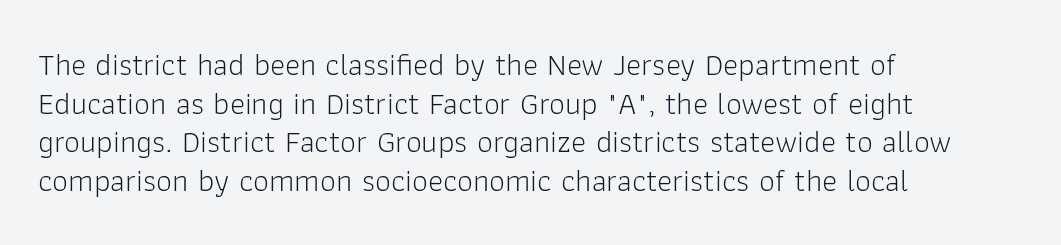
{"serif": "no", "italic": "no", "bold": "no", "weight": "light", "width": "normal", "stroke_contrast": "low", "x_height": "medium", "monospaced": "no", "underline": "no", "align": "left", "line_spacing_ratio": 1.21, "letter_spacing": "normal", "letter_spacing_em": 0.0, "glyph_px": 32}
